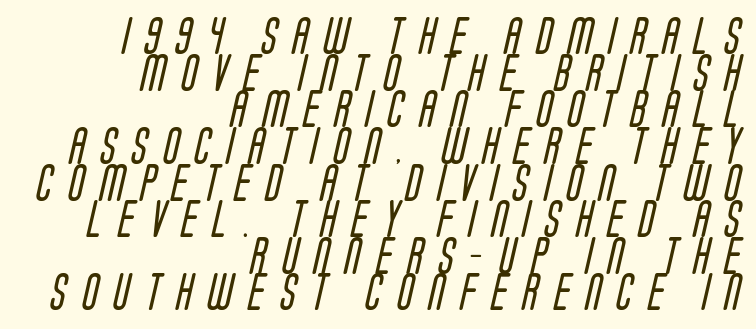
Q: Is the text bold? A: No.
Q: Is the typeface a serif or a sans-serif typeface? A: Sans-serif.
Q: Is the text underlined? A: No.
Q: How is the paragraph aligned? A: Right-aligned.
Q: Is the spacing between letters normal or unusually wide? A: Unusually wide.
Q: Is the spacing between lines tight, normal or loose? A: Tight.
Q: Width (condensed, normal, or wide)? A: Condensed.
Q: Stroke contrast? A: Low.
Q: x-height? A: Large.
Q: Monospaced? A: No.
